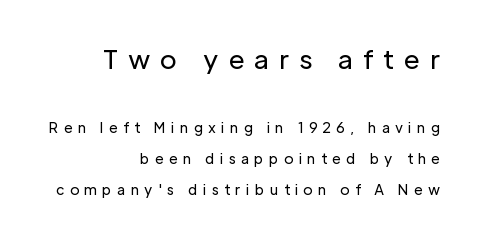
Q: Is the text bold? A: No.
Q: Is the text italic (slanted)? A: No, it is upright.
Q: Is the text underlined? A: No.
Q: How is the paragraph aligned? A: Right-aligned.
Q: Is the spacing between letters normal or unusually wide? A: Unusually wide.
Q: Is the spacing between lines tight, normal or loose? A: Loose.
Q: Which block of text is set in a larger size, the first (top) or the second (bottom)? A: The first (top) one.
